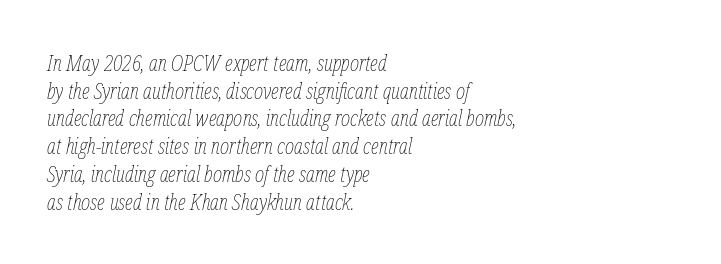
The image shows 22 px text type, italic (leaning right); set left-aligned, normal line spacing (1.26x), normal letter spacing, not underlined.
